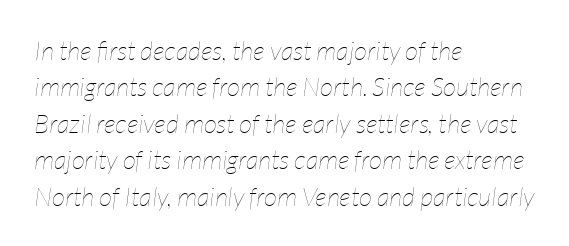
The rendering uses a moderate line-height, typical for paragraphs. A student would call this left alignment; a typographer would say flush left, rag right. The letterforms sit at book weight or below. The whole block is typeset with a tilt. This rendering leaves character spacing at its baseline value.
